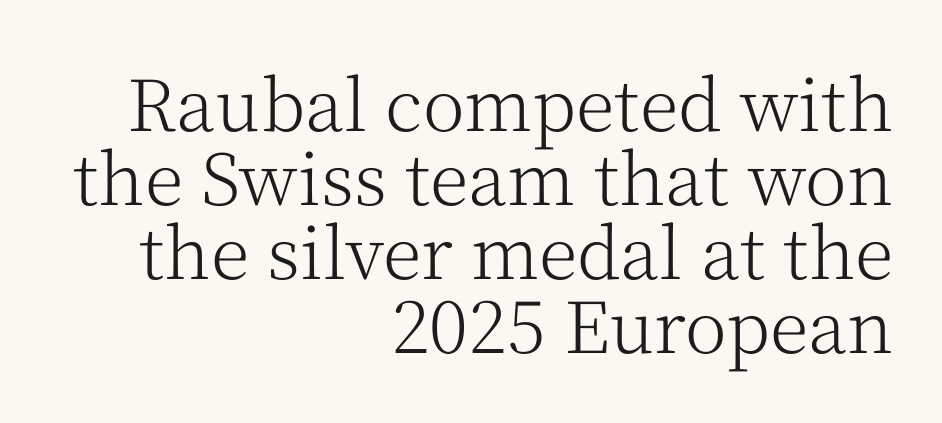
Anything drawn beneath the words? Only blank space. This is roman type, the default non-slanted kind. The line texture is even and compact thanks to regular tracking. These glyphs show unthickened strokes, regular width or finer. Short and long lines alike share a common ending point at right.
